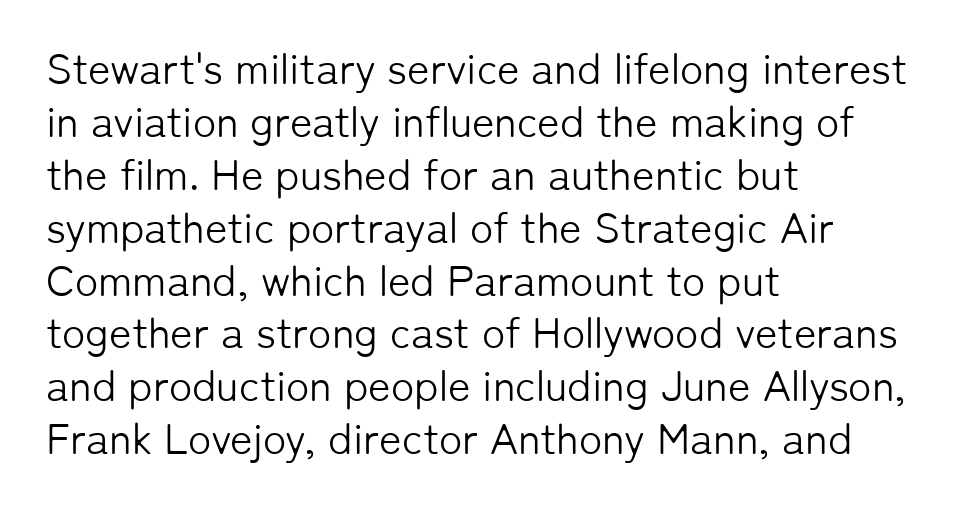
The image shows 43 px light sans-serif type, upright; set left-aligned, line spacing 1.23x, normal letter spacing, not underlined; low stroke contrast and a medium x-height.
